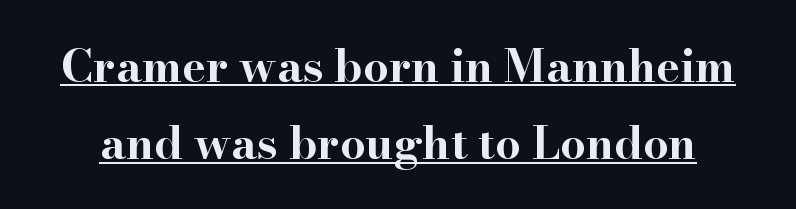
Q: Is the text bold? A: Yes.
Q: Is the text italic (slanted)? A: No, it is upright.
Q: Is the typeface a serif or a sans-serif typeface? A: Serif.
Q: Is the text underlined? A: Yes.
Q: Is the spacing between letters normal or unusually wide? A: Normal.
Q: Width (condensed, normal, or wide)? A: Wide.
Q: Stroke contrast? A: High.
Q: x-height? A: Small.
Q: Monospaced? A: No.
